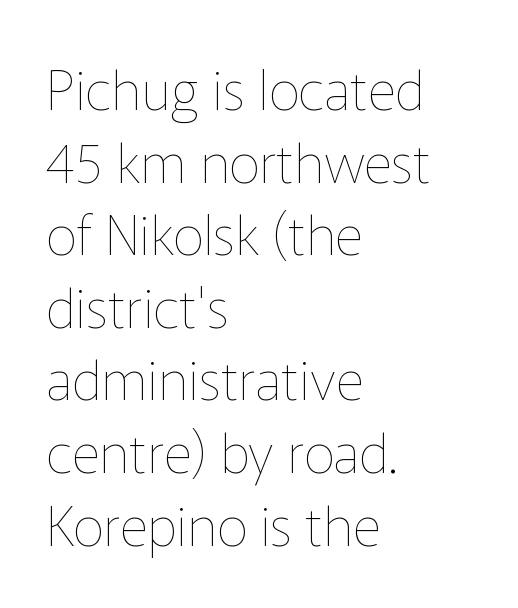
The image shows 55 px thin type, upright; set left-aligned, normal line spacing (1.32x), normal letter spacing, not underlined; low stroke contrast and a medium x-height.
